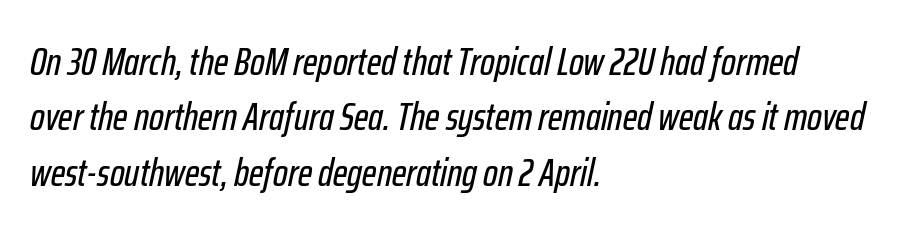
Q: Is the text italic (slanted)? A: Yes, it leans right by about 12 degrees.
Q: Is the text underlined? A: No.
Q: How is the paragraph aligned? A: Left-aligned.
Q: Is the spacing between letters normal or unusually wide? A: Normal.
Q: Is the spacing between lines tight, normal or loose? A: Normal.
Q: Width (condensed, normal, or wide)? A: Condensed.
Q: Stroke contrast? A: Low.
Q: x-height? A: Medium.
Q: Monospaced? A: No.
